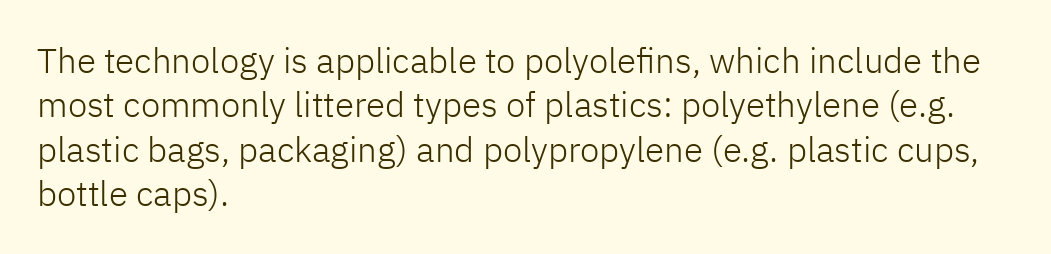
Q: Is the text bold? A: No.
Q: Is the text italic (slanted)? A: No, it is upright.
Q: Is the typeface a serif or a sans-serif typeface? A: Sans-serif.
Q: Is the text underlined? A: No.
Q: How is the paragraph aligned? A: Left-aligned.
Q: Is the spacing between letters normal or unusually wide? A: Normal.
Q: Is the spacing between lines tight, normal or loose? A: Normal.
Q: Width (condensed, normal, or wide)? A: Normal.
Q: Stroke contrast? A: Low.
Q: x-height? A: Medium.
Q: Monospaced? A: No.
